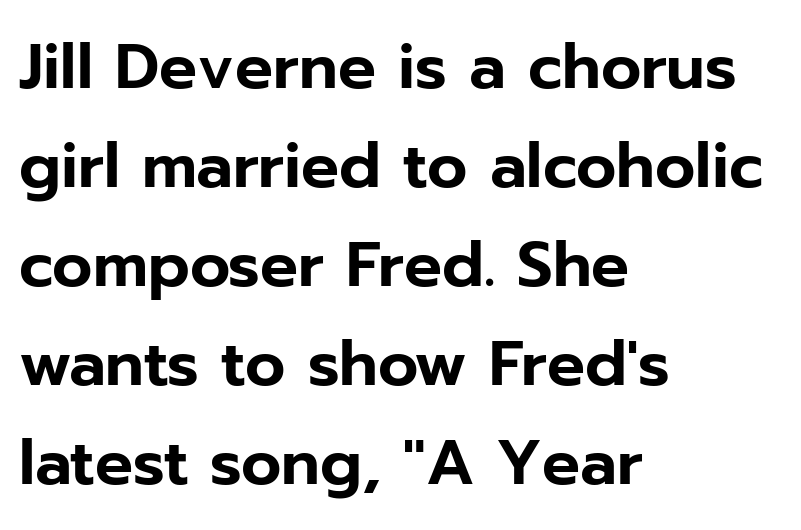
Bare-footed words on every line. You could not count columns in this text — the font is proportionally spaced. Look at the bottom of the vertical strokes: they stop flat, with no serifs. Standard letterfit; no display-style spreading of the glyphs. Quick note: not italic, upright. The paragraph shown leans on its left margin.
